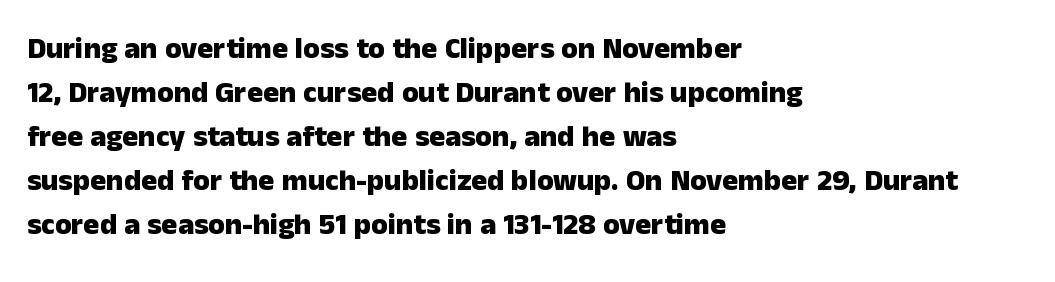
The image shows 30 px heavy sans-serif type, upright; set left-aligned, normal line spacing (1.47x), normal letter spacing, not underlined; low stroke contrast and a medium x-height.
